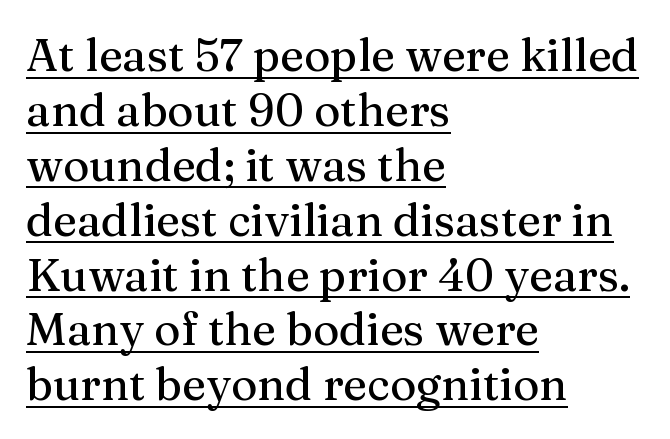
The image shows 45 px serif type, upright; set left-aligned, line spacing 1.22x, normal letter spacing, underlined; medium stroke contrast and a medium x-height.
